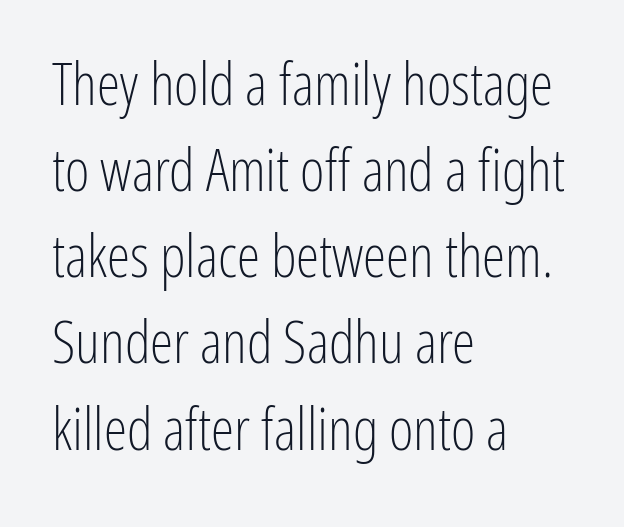
The image shows 59 px light, condensed sans-serif type, upright; set left-aligned, normal line spacing (1.46x), normal letter spacing, not underlined; low stroke contrast and a medium x-height.
